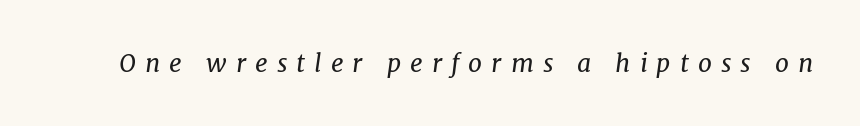
Descenders are the only things crossing below the line. The tracking reads as deliberately expanded to a designer's eye. The typeface has the unassuming heft of standard copy or less. In terms of posture, this sample is oblique.
